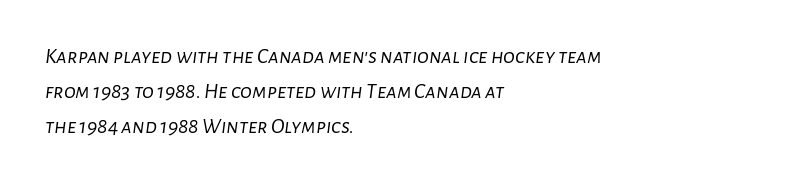
Q: Is the text bold? A: No.
Q: Is the text italic (slanted)? A: Yes, it leans right by about 7 degrees.
Q: Is the text underlined? A: No.
Q: How is the paragraph aligned? A: Left-aligned.
Q: Is the spacing between letters normal or unusually wide? A: Normal.
Q: Is the spacing between lines tight, normal or loose? A: Normal.
